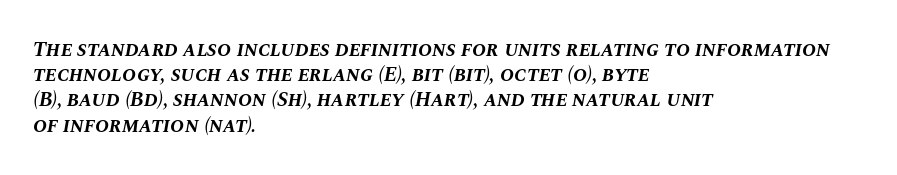
{"italic": "yes", "lean": "right", "slant_degrees": 10, "bold": "yes", "underline": "no", "align": "left", "line_spacing_ratio": 1.2, "letter_spacing": "normal", "letter_spacing_em": 0.0, "glyph_px": 21}
